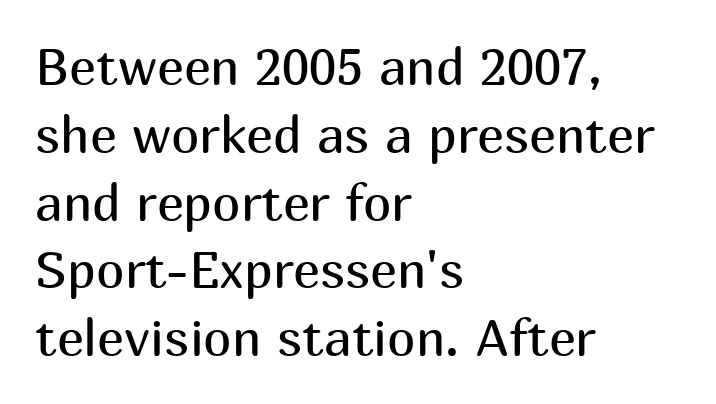
A roman cut, with each character standing at attention. Each word holds together tightly as a unit, with standard inter-letter gaps. Alignment: flush left. Vertical spacing — default.
